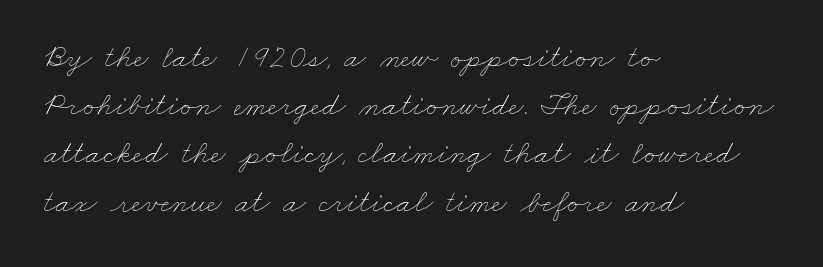
Q: Is the text bold? A: No.
Q: Is the text underlined? A: No.
Q: How is the paragraph aligned? A: Left-aligned.
Q: Is the spacing between letters normal or unusually wide? A: Normal.
Q: Is the spacing between lines tight, normal or loose? A: Normal.
Q: Width (condensed, normal, or wide)? A: Wide.
Q: Stroke contrast? A: Low.
Q: x-height? A: Small.
Q: Monospaced? A: No.
